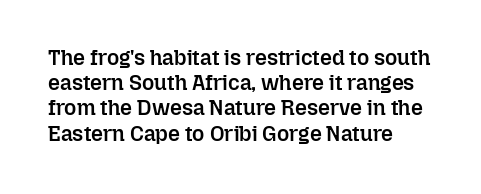
{"italic": "no", "bold": "semi", "underline": "no", "align": "left", "line_spacing_ratio": 1.2, "letter_spacing": "normal", "letter_spacing_em": 0.0, "glyph_px": 21}
